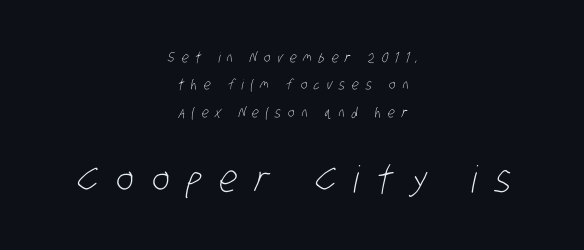
{"serif": "no", "bold": "no", "weight": "light", "width": "condensed", "stroke_contrast": "low", "x_height": "large", "monospaced": "no", "underline": "no", "align": "center", "line_spacing": "loose", "line_spacing_ratio": 1.95, "letter_spacing": "wide", "letter_spacing_em": 0.49, "larger_block": "second", "size_ratio": 2.64, "glyph_px": 37}
